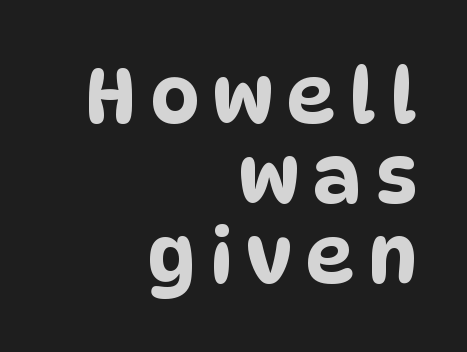
The image shows 76 px condensed sans-serif type; set right-aligned, tight line spacing (1.05x), not underlined; low stroke contrast and a large x-height.
